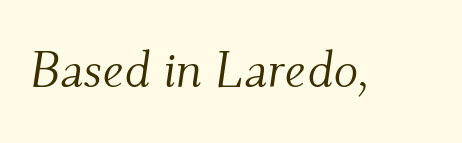
The image shows 51 px light serif type, italic (leaning right); set normal letter spacing, not underlined; medium stroke contrast and a small x-height.
